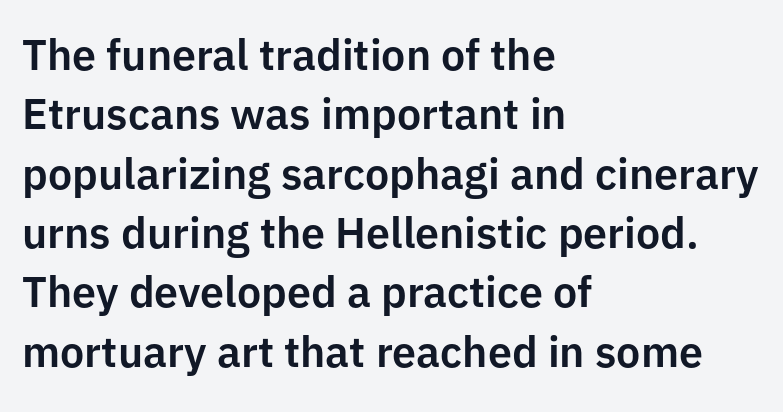
Posture: upright roman. Rows of type keep a routine distance in the vertical direction. Spacing between characters is what you'd get straight out of the box. Where is the straight margin? On the left.
